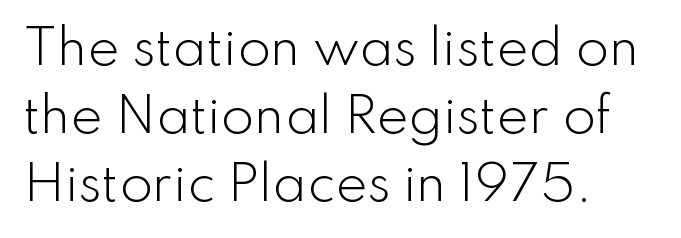
The image shows 48 px light sans-serif type, upright; set left-aligned, normal line spacing (1.42x), normal letter spacing, not underlined; low stroke contrast and a small x-height.
